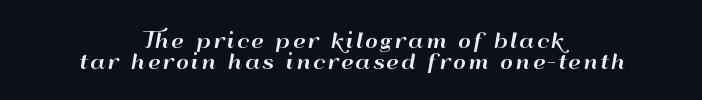
Q: Is the text italic (slanted)? A: Yes.
Q: Is the text underlined? A: No.
Q: How is the paragraph aligned? A: Centered.
Q: Is the spacing between lines tight, normal or loose? A: Tight.
